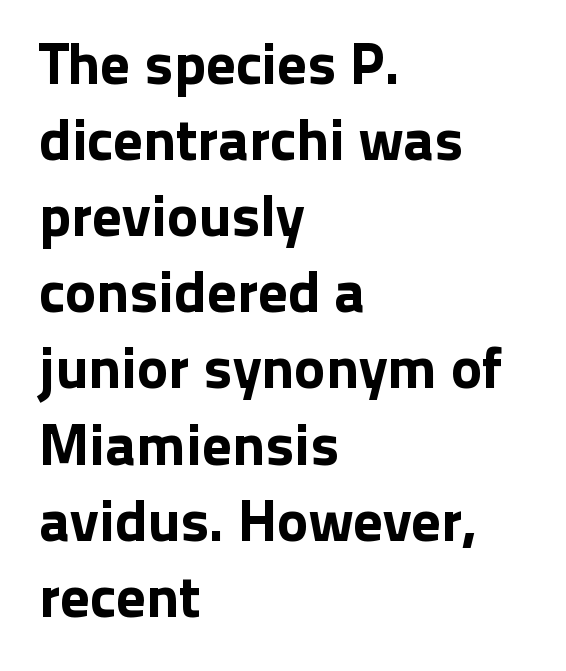
The image shows 59 px sans-serif type, upright; set left-aligned, normal line spacing (1.29x), normal letter spacing, not underlined; low stroke contrast and a medium x-height.
